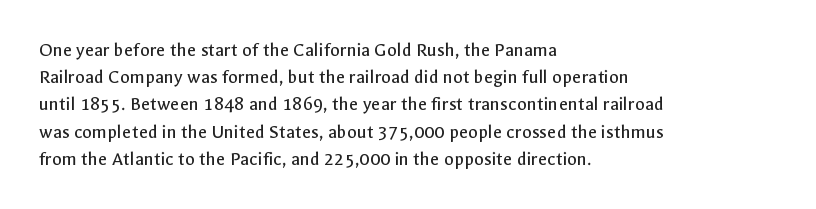
The image shows 20 px text type, upright; set left-aligned, normal line spacing (1.36x), normal letter spacing, not underlined.
